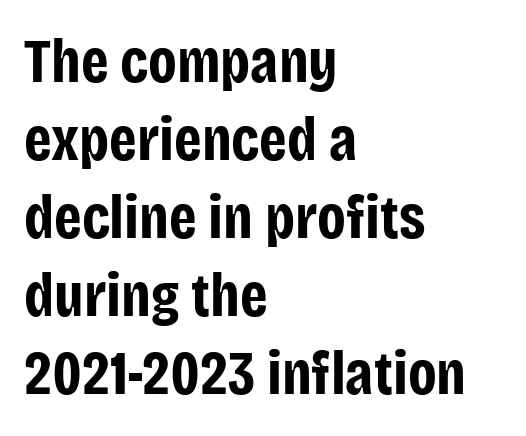
The lettering stays uniformly vertical, giving the passage a roman look. Notice how descenders clear the ascenders below comfortably — that's standard leading. Nobody touched the tracking dial on this one. Each glyph is drawn with heavy, bold strokes. Only glyphs here, with clear space below each row.
